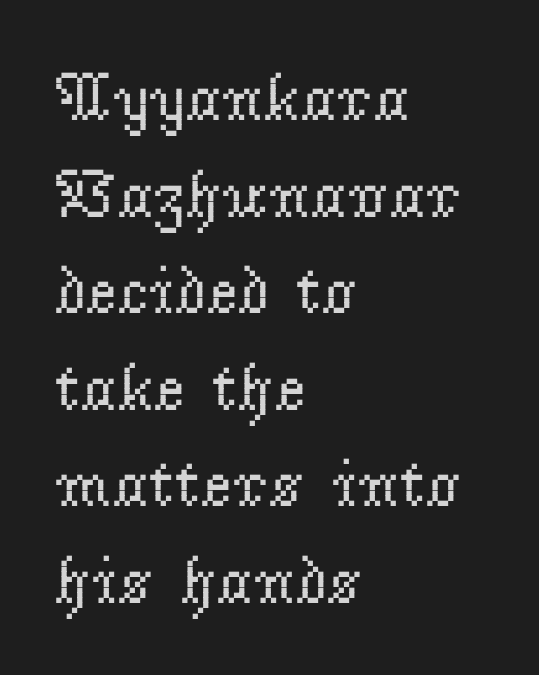
The image shows 68 px regular-weight serif type, upright; set left-aligned, normal line spacing (1.42x), normal letter spacing, not underlined; low stroke contrast and a small x-height.
